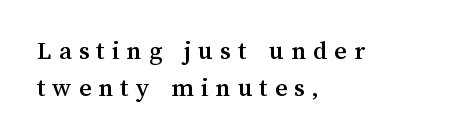
Q: Is the text italic (slanted)? A: No, it is upright.
Q: Is the text underlined? A: No.
Q: How is the paragraph aligned? A: Left-aligned.
Q: Is the spacing between letters normal or unusually wide? A: Unusually wide.
Q: Is the spacing between lines tight, normal or loose? A: Normal.
